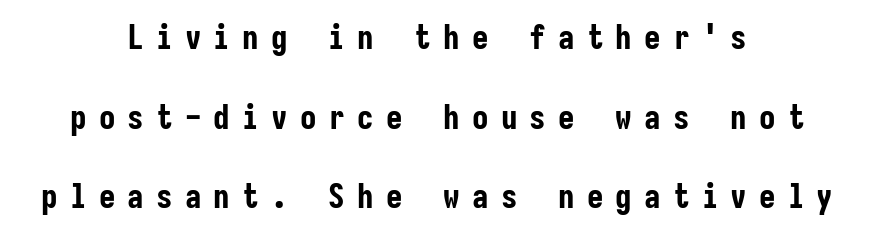
Q: Is the text bold? A: Yes.
Q: Is the text italic (slanted)? A: No, it is upright.
Q: Is the typeface a serif or a sans-serif typeface? A: Sans-serif.
Q: Is the text underlined? A: No.
Q: How is the paragraph aligned? A: Centered.
Q: Is the spacing between letters normal or unusually wide? A: Unusually wide.
Q: Is the spacing between lines tight, normal or loose? A: Loose.
Q: Width (condensed, normal, or wide)? A: Condensed.
Q: Stroke contrast? A: Low.
Q: x-height? A: Medium.
Q: Monospaced? A: Yes.
